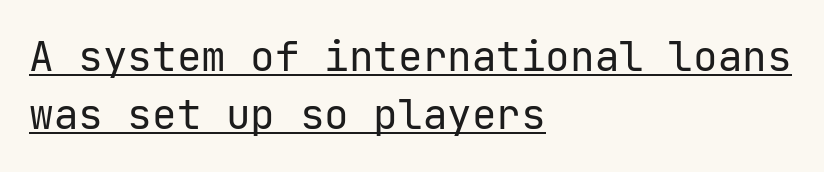
These lines are set flush left with a ragged right edge. Emphasis is given by a line drawn under the lettering. A typesetter would call this zero additional tracking. The rendering shows plain stroke endings on the letterforms — a sans-serif design. The typeface has the unassuming heft of standard copy or less. The typography opts for an upright posture over an oblique one.
